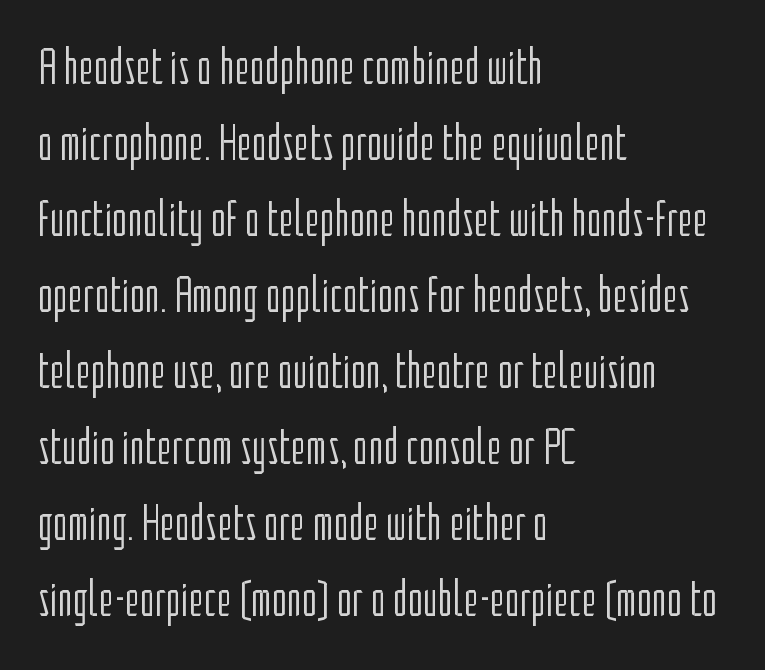
Proportional: the letters do not fall into vertical columns. The type sits square on the baseline with zero lean. Line beginnings align vertically; line endings do not. Stroke mass is kept to a normal reading level or below. Leading: standard.
